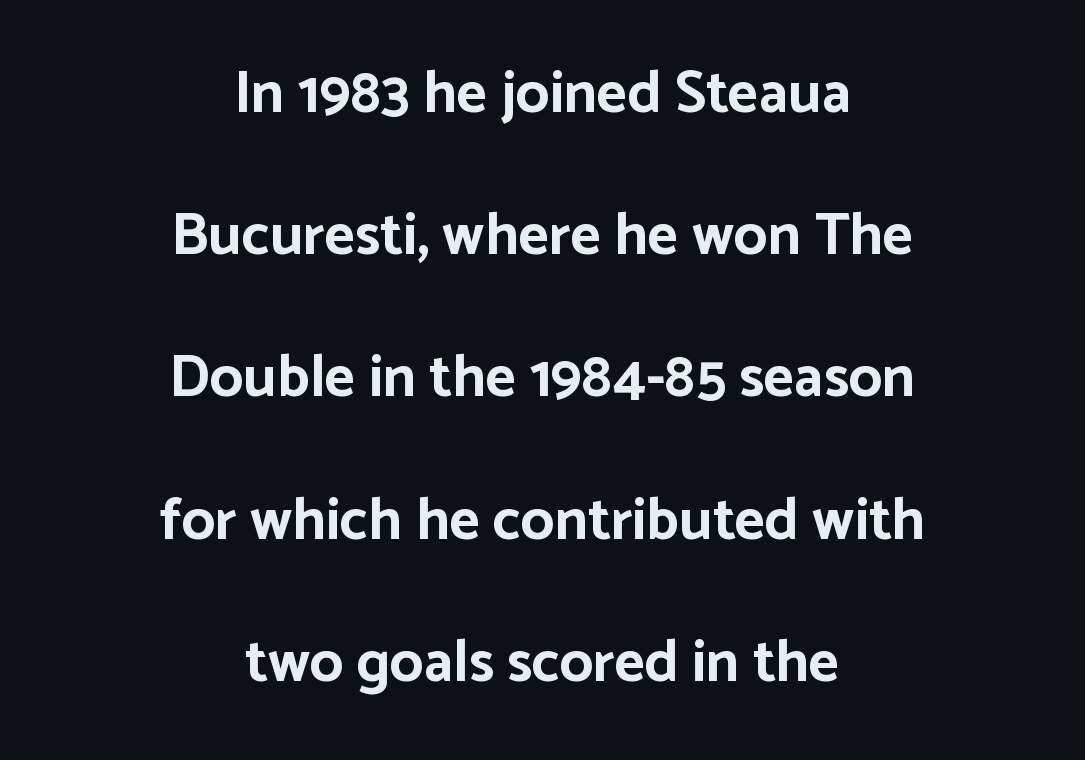
Proportional: the letters do not fall into vertical columns. Heft: maximum for text — a bold. Honestly, the letter spacing is just normal — you wouldn't notice it. Bare-footed words on every line. A great deal of white space separates one row of letters from the next.
